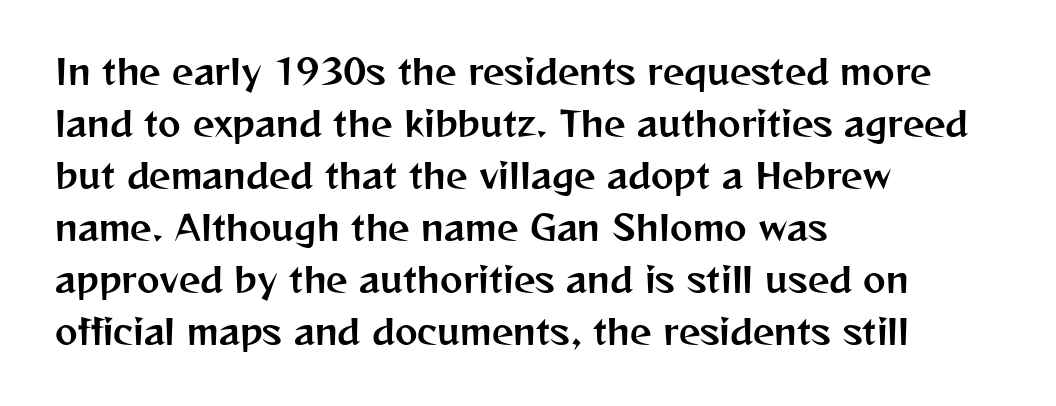
Characters follow at the spacing the type designer built in. You can tell it's not italic because the verticals are truly vertical. Short and long lines alike share a common starting point at left. Evenly set lines give the paragraph a standard silhouette. The face used here is proportionally spaced, like ordinary book or web type.
